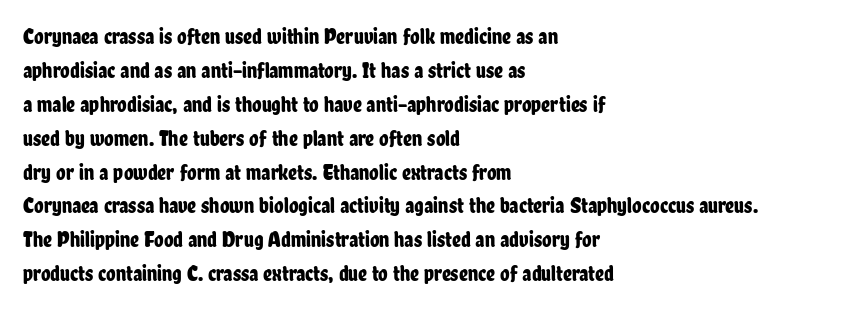
Inter-character spacing is left at the font's built-in metrics. A bare baseline throughout the passage. The typography opts for an upright posture over an oblique one. Casual observation: everything's shoved over to the left.
